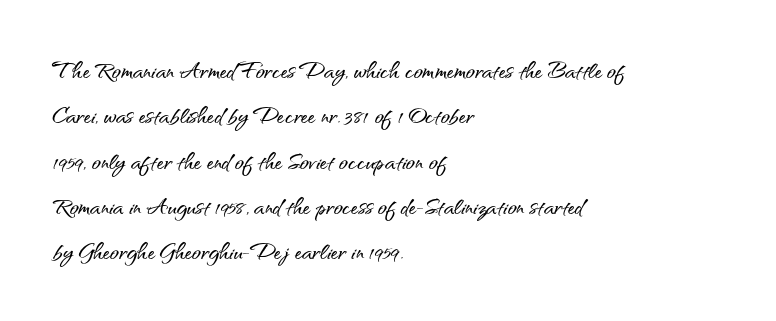
Q: Is the text italic (slanted)? A: Yes.
Q: Is the typeface a serif or a sans-serif typeface? A: Sans-serif.
Q: Is the text underlined? A: No.
Q: How is the paragraph aligned? A: Left-aligned.
Q: Is the spacing between letters normal or unusually wide? A: Normal.
Q: Is the spacing between lines tight, normal or loose? A: Normal.
Q: Width (condensed, normal, or wide)? A: Normal.
Q: Stroke contrast? A: Medium.
Q: x-height? A: Small.
Q: Monospaced? A: No.
